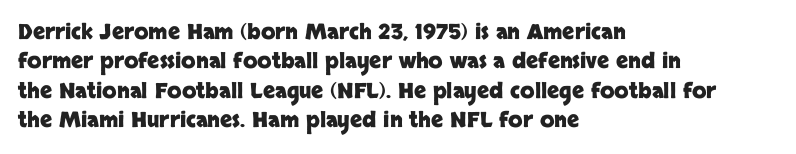
{"italic": "no", "bold": "yes", "underline": "no", "align": "left", "line_spacing": "normal", "line_spacing_ratio": 1.4, "letter_spacing": "normal", "letter_spacing_em": 0.0, "glyph_px": 21}
